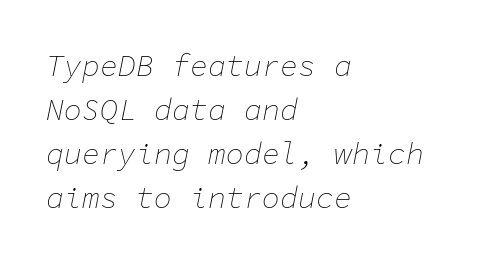
Q: Is the text bold? A: No.
Q: Is the text italic (slanted)? A: Yes, it leans right by about 11 degrees.
Q: Is the text underlined? A: No.
Q: How is the paragraph aligned? A: Left-aligned.
Q: Is the spacing between letters normal or unusually wide? A: Normal.
Q: Is the spacing between lines tight, normal or loose? A: Normal.
Q: Width (condensed, normal, or wide)? A: Normal.
Q: Stroke contrast? A: Low.
Q: x-height? A: Medium.
Q: Monospaced? A: Yes.
